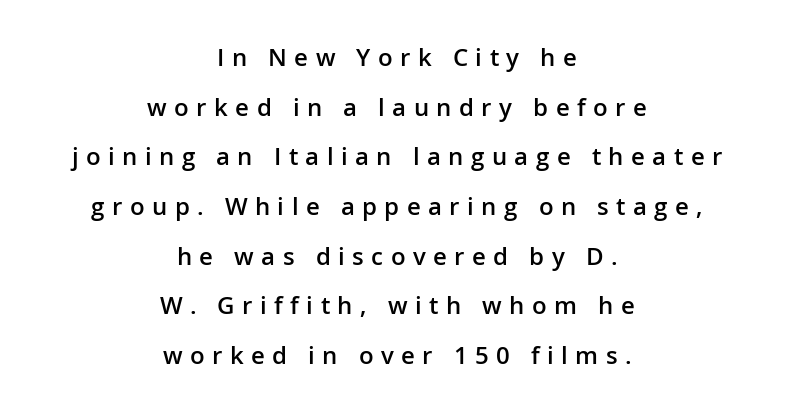
{"italic": "no", "bold": "semi", "underline": "no", "align": "center", "line_spacing": "loose", "line_spacing_ratio": 2.07, "letter_spacing": "wide", "letter_spacing_em": 0.31, "glyph_px": 24}
